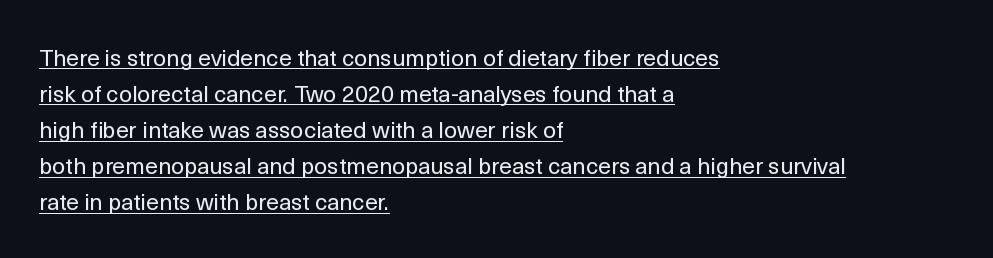
The image shows 23 px text type, upright; set left-aligned, normal line spacing (1.57x), normal letter spacing, underlined.
